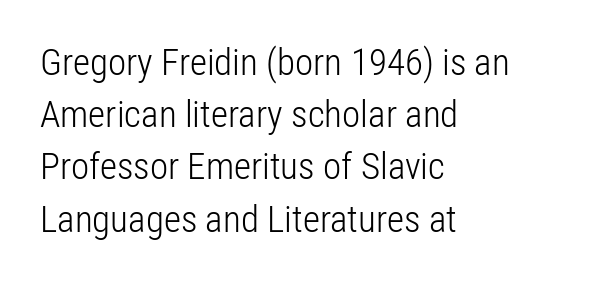
Does the leading feel generous? No, just average. Underlining? Definitely not there. Nothing heavy about these letters — not bold at all. Short note: letters normally spaced. The font family rendered here belongs to the sans-serif group. The type sits square on the baseline with zero lean.
